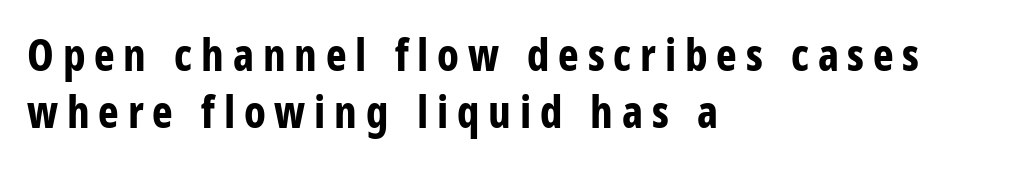
Reading down the column, the eye jumps a familiar distance to each next line. No word sits above an underline. A dark, heavy texture on the line: the type is bold. Spacing verdict: proportional, widths tailored to each character. These lines stack with their left ends in a neat column. Letterform terminals end flat and unadorned throughout the passage.
